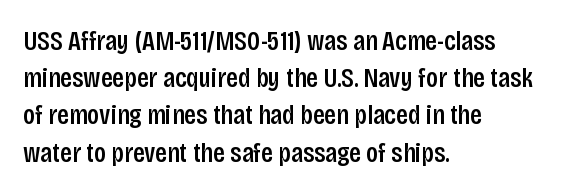
Q: Is the text bold? A: Semi-bold.
Q: Is the text italic (slanted)? A: No, it is upright.
Q: Is the typeface a serif or a sans-serif typeface? A: Sans-serif.
Q: Is the text underlined? A: No.
Q: How is the paragraph aligned? A: Left-aligned.
Q: Is the spacing between letters normal or unusually wide? A: Normal.
Q: Is the spacing between lines tight, normal or loose? A: Normal.
Q: Width (condensed, normal, or wide)? A: Condensed.
Q: Stroke contrast? A: Low.
Q: x-height? A: Large.
Q: Monospaced? A: No.
